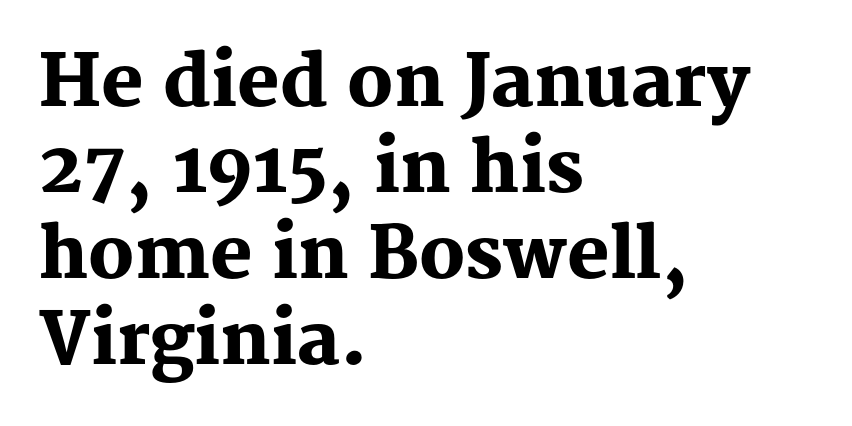
{"serif": "yes", "italic": "no", "bold": "yes", "weight": "heavy", "width": "normal", "stroke_contrast": "medium", "x_height": "medium", "monospaced": "no", "underline": "no", "align": "left", "line_spacing_ratio": 1.21, "letter_spacing": "normal", "letter_spacing_em": 0.0, "glyph_px": 71}
